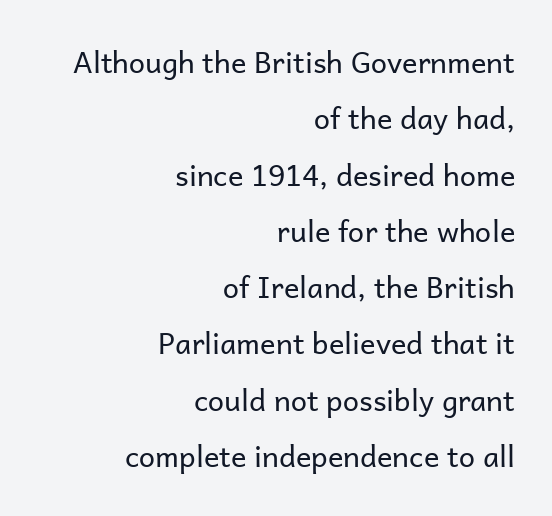
The image shows 29 px regular-weight sans-serif type, upright; set right-aligned, loose line spacing (1.94x), normal letter spacing, not underlined; low stroke contrast and a medium x-height.
